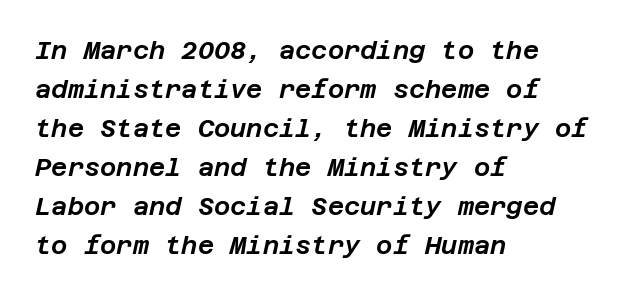
{"italic": "yes", "lean": "right", "slant_degrees": 12, "underline": "no", "align": "left", "line_spacing": "normal", "line_spacing_ratio": 1.56, "letter_spacing": "normal", "letter_spacing_em": 0.0, "glyph_px": 25}
